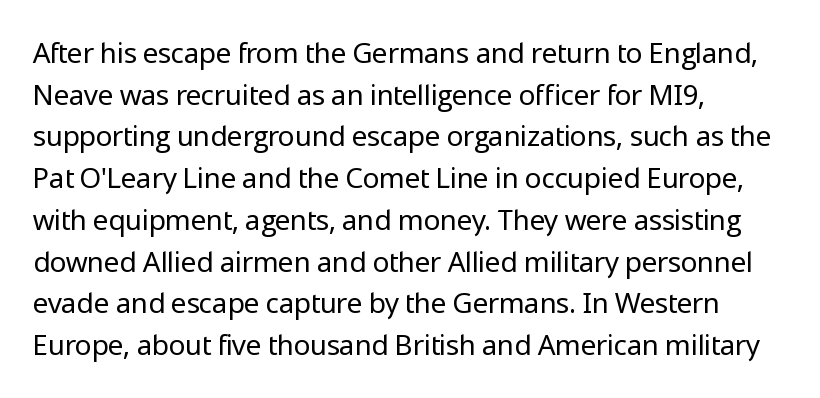
{"serif": "no", "italic": "no", "bold": "no", "weight": "regular", "width": "normal", "stroke_contrast": "low", "x_height": "medium", "monospaced": "no", "underline": "no", "align": "left", "line_spacing": "normal", "line_spacing_ratio": 1.49, "letter_spacing": "normal", "letter_spacing_em": 0.0, "glyph_px": 28}
